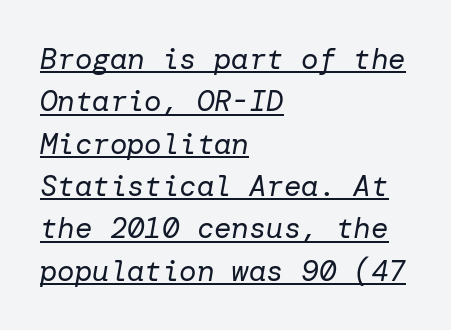
Q: Is the text bold? A: No.
Q: Is the text italic (slanted)? A: Yes, it leans right by about 10 degrees.
Q: Is the text underlined? A: Yes.
Q: How is the paragraph aligned? A: Left-aligned.
Q: Is the spacing between letters normal or unusually wide? A: Normal.
Q: Is the spacing between lines tight, normal or loose? A: Normal.
Q: Width (condensed, normal, or wide)? A: Normal.
Q: Stroke contrast? A: Low.
Q: x-height? A: Medium.
